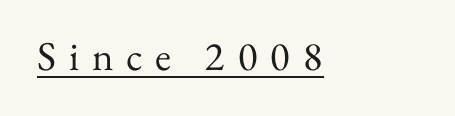
Check the space under the baseline: a stroke is drawn there. This is not heavy type; no bold has been used. The lettering holds an erect, upright posture throughout. These lines are composed in type with serifs. Short note: letters widely spaced. The face used here is proportionally spaced, like ordinary book or web type.
